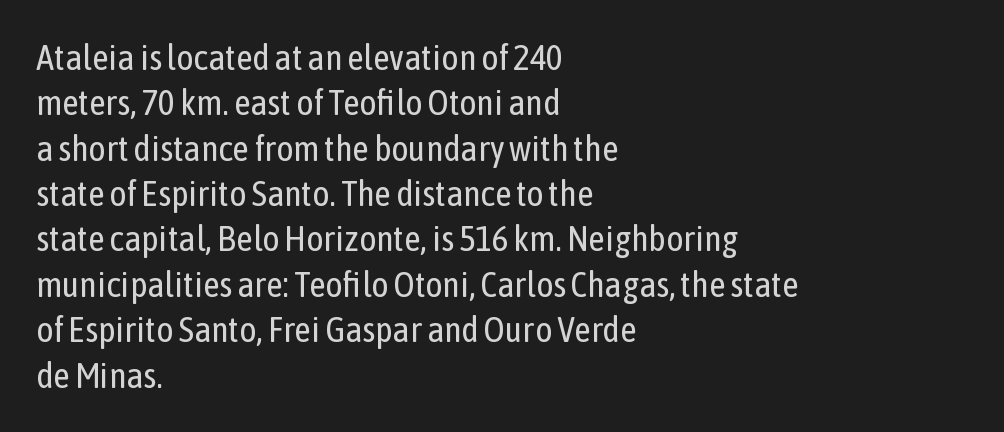
The image shows 36 px regular-weight, condensed sans-serif type, upright; set left-aligned, normal line spacing (1.26x), normal letter spacing, not underlined; low stroke contrast and a medium x-height.
